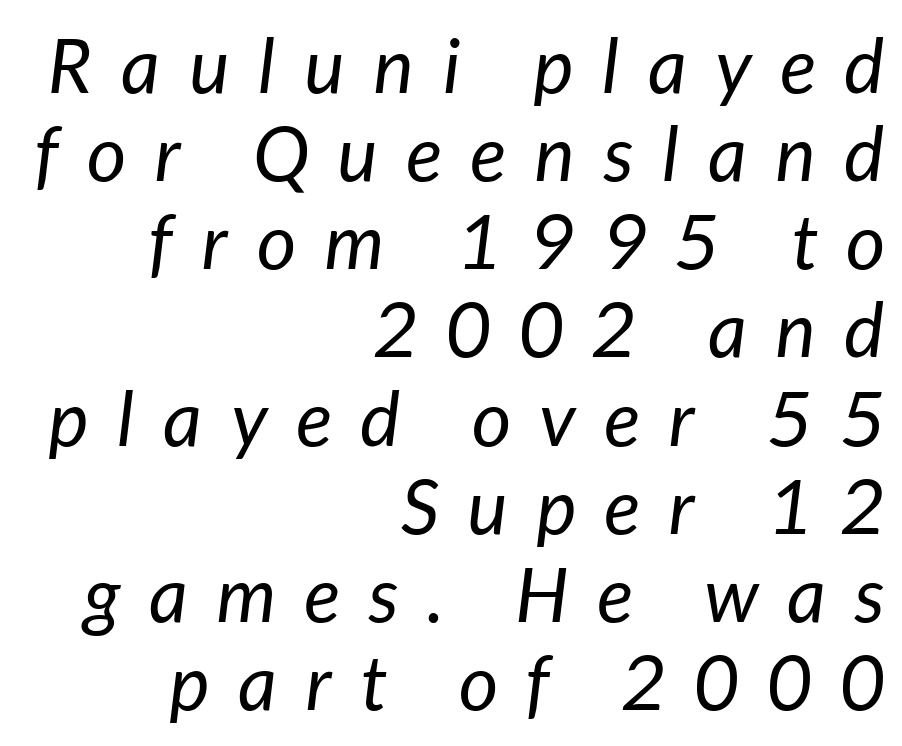
No word sits above an underline. Is the stroke heavy? The answer is a plain regular-or-lighter. Proportional: the letters do not fall into vertical columns. If you drew a ruler down the right edge, every line would touch it. Would a proofreader flag this as italicized? Yes. Observe the wide spacing: letters keep a clear distance from each other.
